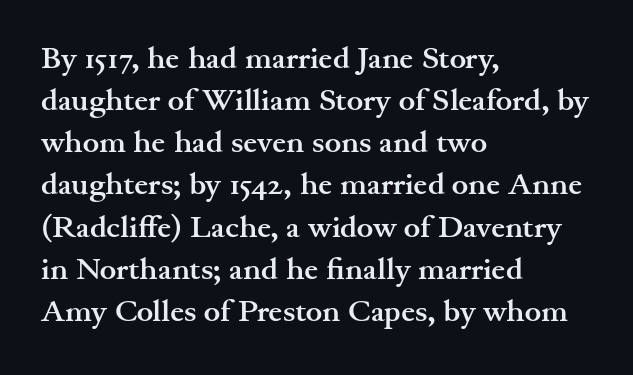
Q: Is the text bold? A: Yes.
Q: Is the text italic (slanted)? A: No, it is upright.
Q: Is the typeface a serif or a sans-serif typeface? A: Serif.
Q: Is the text underlined? A: No.
Q: How is the paragraph aligned? A: Left-aligned.
Q: Is the spacing between letters normal or unusually wide? A: Normal.
Q: Is the spacing between lines tight, normal or loose? A: Normal.
Q: Width (condensed, normal, or wide)? A: Wide.
Q: Stroke contrast? A: Medium.
Q: x-height? A: Small.
Q: Monospaced? A: No.
